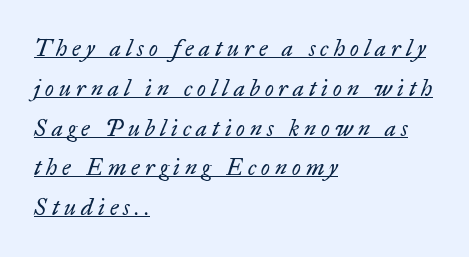
Q: Is the text bold? A: No.
Q: Is the text italic (slanted)? A: Yes, it leans right by about 17 degrees.
Q: Is the text underlined? A: Yes.
Q: How is the paragraph aligned? A: Left-aligned.
Q: Is the spacing between letters normal or unusually wide? A: Unusually wide.
